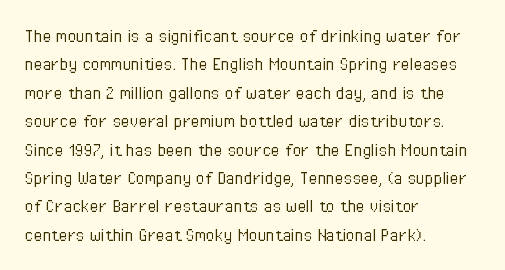
{"italic": "no", "bold": "no", "underline": "no", "align": "left", "line_spacing": "normal", "line_spacing_ratio": 1.42, "letter_spacing": "normal", "letter_spacing_em": 0.0, "glyph_px": 20}
